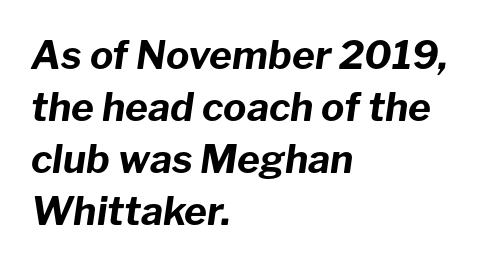
The image shows 39 px bold type, italic (leaning right); set left-aligned, normal line spacing (1.33x), normal letter spacing, not underlined; low stroke contrast and a medium x-height.
